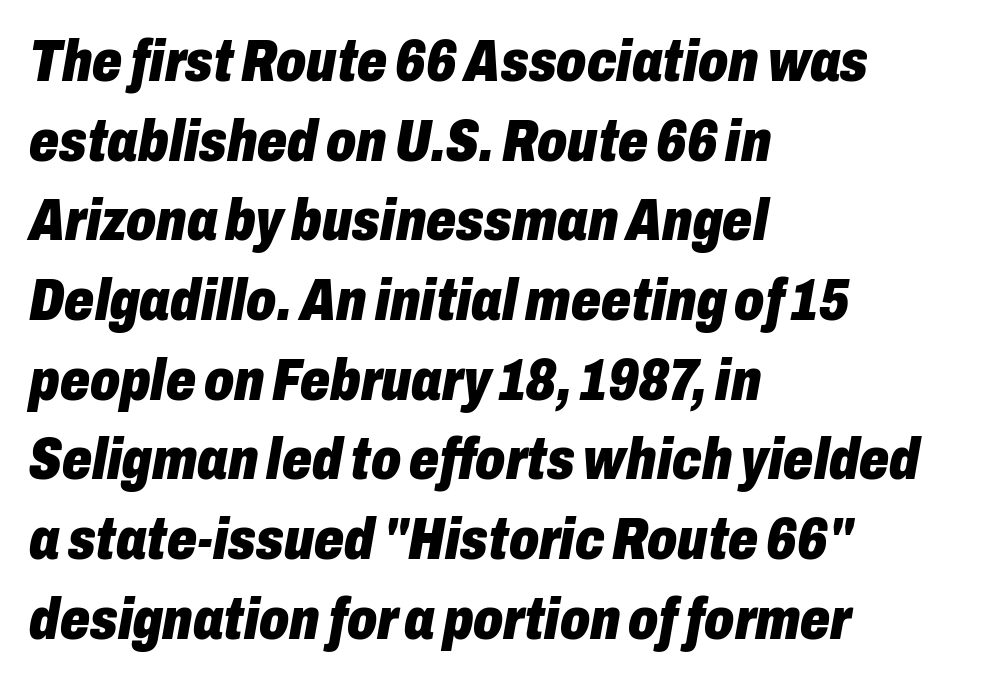
{"italic": "yes", "lean": "right", "slant_degrees": 10, "bold": "yes", "weight": "heavy", "width": "condensed", "stroke_contrast": "low", "x_height": "medium", "monospaced": "no", "underline": "no", "align": "left", "line_spacing": "normal", "line_spacing_ratio": 1.35, "letter_spacing": "normal", "letter_spacing_em": 0.0, "glyph_px": 59}
